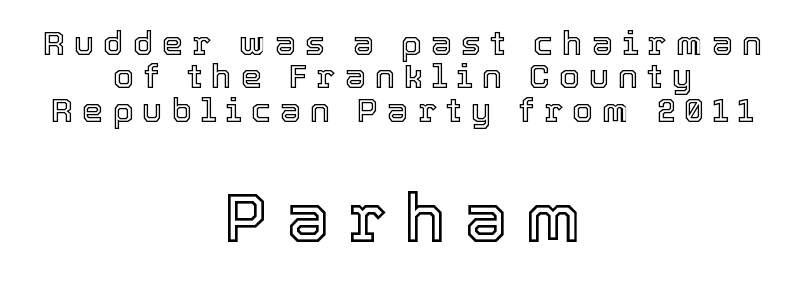
Q: Is the text italic (slanted)? A: No, it is upright.
Q: Is the text underlined? A: No.
Q: How is the paragraph aligned? A: Centered.
Q: Is the spacing between letters normal or unusually wide? A: Unusually wide.
Q: Is the spacing between lines tight, normal or loose? A: Tight.
Q: Which block of text is set in a larger size, the first (top) or the second (bottom)? A: The second (bottom) one.
Q: Width (condensed, normal, or wide)? A: Normal.
Q: x-height? A: Medium.
Q: Monospaced? A: No.
